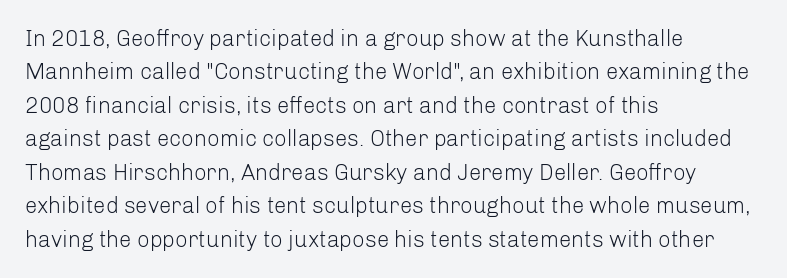
{"italic": "no", "bold": "no", "underline": "no", "align": "left", "line_spacing": "normal", "line_spacing_ratio": 1.52, "letter_spacing": "normal", "letter_spacing_em": 0.0, "glyph_px": 22}
